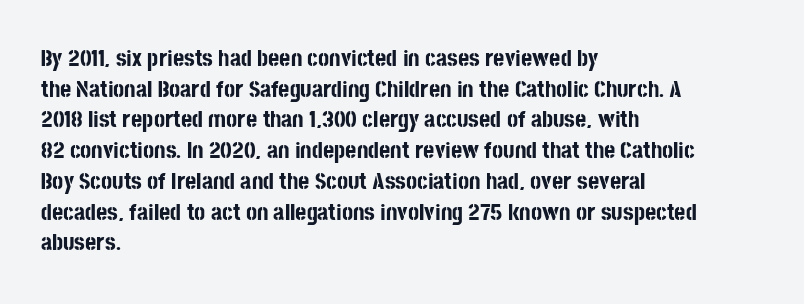
Summary of weight: heavy, a full bold. Tracking value appears to be zero — textbook default spacing. No italicization has been applied; the sample stays upright. The words here are not underlined. A normal amount of white space separates one row of letters from the next.
